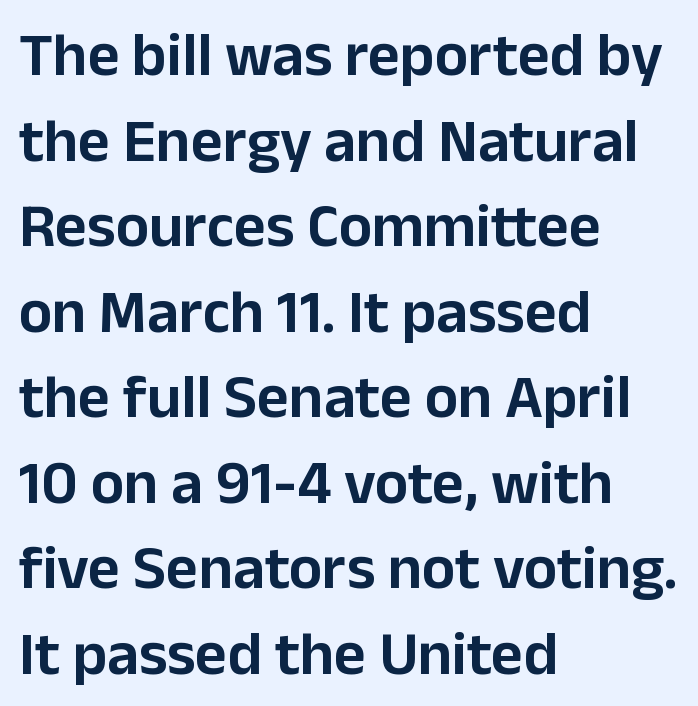
Q: Is the text italic (slanted)? A: No, it is upright.
Q: Is the typeface a serif or a sans-serif typeface? A: Sans-serif.
Q: Is the text underlined? A: No.
Q: How is the paragraph aligned? A: Left-aligned.
Q: Is the spacing between letters normal or unusually wide? A: Normal.
Q: Is the spacing between lines tight, normal or loose? A: Normal.
Q: Width (condensed, normal, or wide)? A: Normal.
Q: Stroke contrast? A: Low.
Q: x-height? A: Medium.
Q: Monospaced? A: No.
